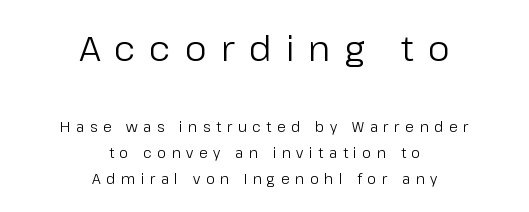
{"serif": "no", "italic": "no", "bold": "no", "weight": "regular", "width": "normal", "stroke_contrast": "low", "x_height": "medium", "monospaced": "no", "underline": "no", "align": "center", "line_spacing_ratio": 1.88, "letter_spacing": "wide", "letter_spacing_em": 0.4, "larger_block": "first", "size_ratio": 2.5, "glyph_px": 35}
